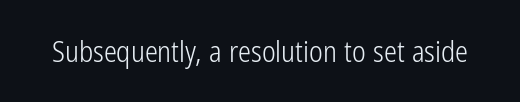
Q: Is the text bold? A: No.
Q: Is the text italic (slanted)? A: No, it is upright.
Q: Is the typeface a serif or a sans-serif typeface? A: Sans-serif.
Q: Is the text underlined? A: No.
Q: Is the spacing between letters normal or unusually wide? A: Normal.
Q: Width (condensed, normal, or wide)? A: Condensed.
Q: Stroke contrast? A: Low.
Q: x-height? A: Medium.
Q: Monospaced? A: No.
